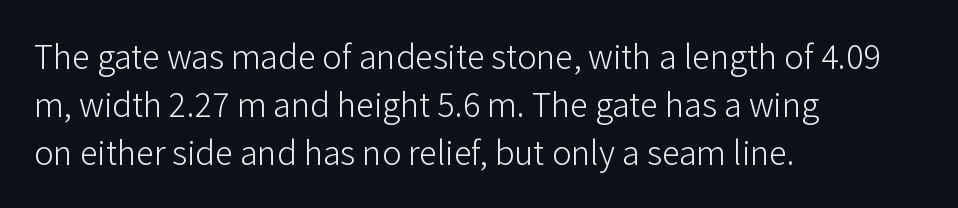
{"serif": "no", "italic": "no", "bold": "no", "weight": "light", "width": "normal", "stroke_contrast": "low", "x_height": "medium", "monospaced": "no", "underline": "no", "align": "left", "line_spacing": "normal", "line_spacing_ratio": 1.33, "letter_spacing": "normal", "letter_spacing_em": 0.0, "glyph_px": 36}
